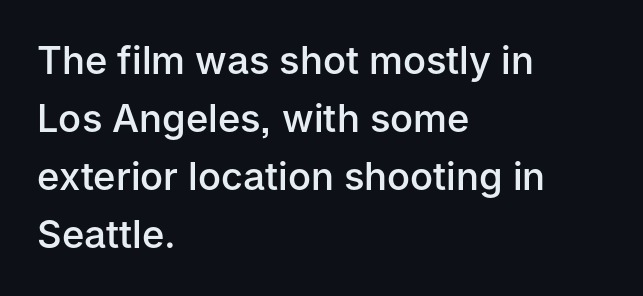
Each new line begins a customary step beneath the previous one. Here the designer chose a conventional face with non-uniform glyph widths. How heavy is the stroke? Medium-heavy — a semibold, shy of bold. The horizontal fit of the characters is conventional and even. You can tell it's not italic because the verticals are truly vertical.
